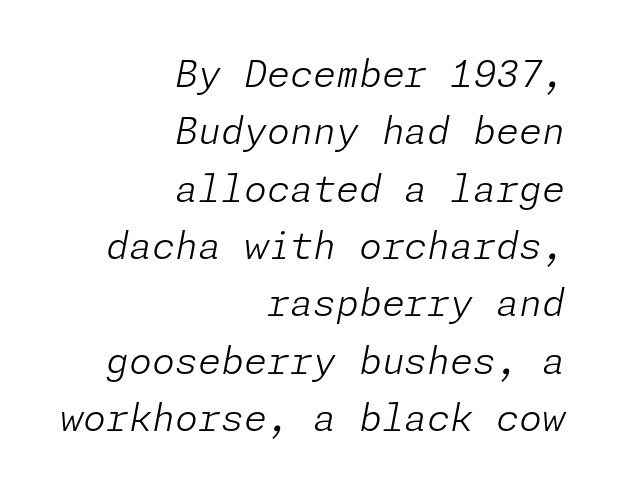
{"italic": "yes", "lean": "right", "slant_degrees": 11, "bold": "no", "weight": "light", "width": "normal", "stroke_contrast": "low", "x_height": "medium", "underline": "no", "align": "right", "line_spacing": "normal", "line_spacing_ratio": 1.55, "letter_spacing": "normal", "letter_spacing_em": 0.0, "glyph_px": 37}
